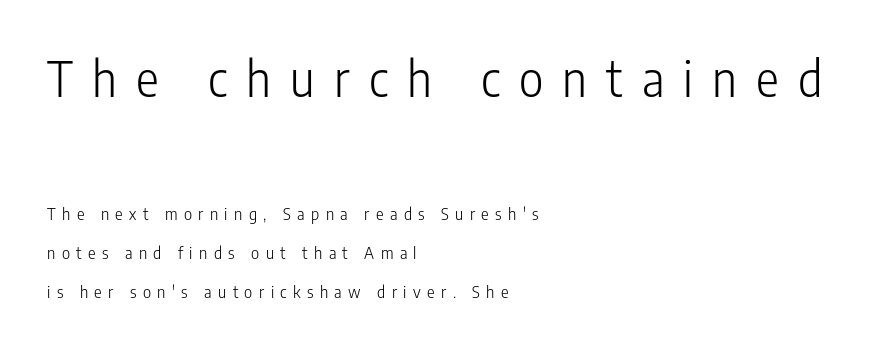
Q: Is the text bold? A: No.
Q: Is the text italic (slanted)? A: No, it is upright.
Q: Is the typeface a serif or a sans-serif typeface? A: Sans-serif.
Q: Is the text underlined? A: No.
Q: How is the paragraph aligned? A: Left-aligned.
Q: Is the spacing between letters normal or unusually wide? A: Unusually wide.
Q: Is the spacing between lines tight, normal or loose? A: Loose.
Q: Which block of text is set in a larger size, the first (top) or the second (bottom)? A: The first (top) one.
Q: Width (condensed, normal, or wide)? A: Condensed.
Q: Stroke contrast? A: Low.
Q: x-height? A: Medium.
Q: Monospaced? A: No.
